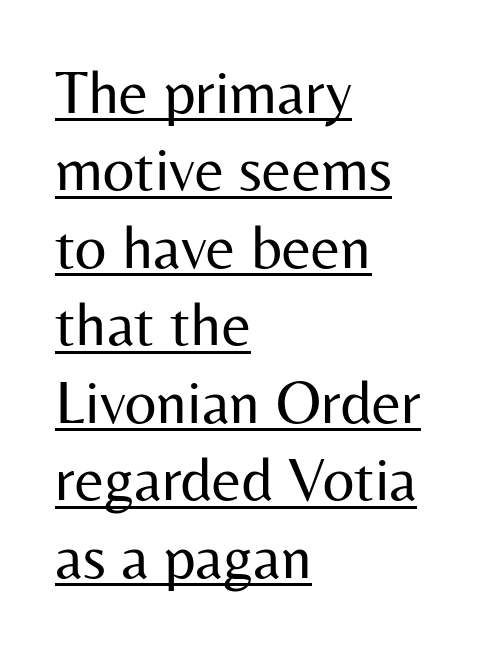
Q: Is the text bold? A: No.
Q: Is the text italic (slanted)? A: No, it is upright.
Q: Is the typeface a serif or a sans-serif typeface? A: Sans-serif.
Q: Is the text underlined? A: Yes.
Q: How is the paragraph aligned? A: Left-aligned.
Q: Is the spacing between letters normal or unusually wide? A: Normal.
Q: Is the spacing between lines tight, normal or loose? A: Normal.
Q: Width (condensed, normal, or wide)? A: Normal.
Q: Stroke contrast? A: Medium.
Q: x-height? A: Medium.
Q: Monospaced? A: No.
